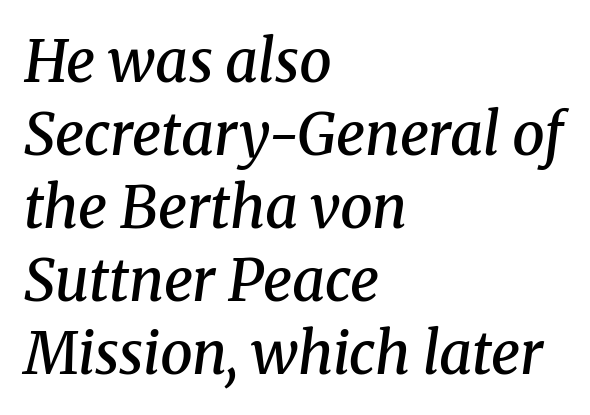
The image shows 58 px semibold serif type, italic (leaning right); set left-aligned, normal line spacing (1.26x), normal letter spacing, not underlined; medium stroke contrast and a medium x-height.
